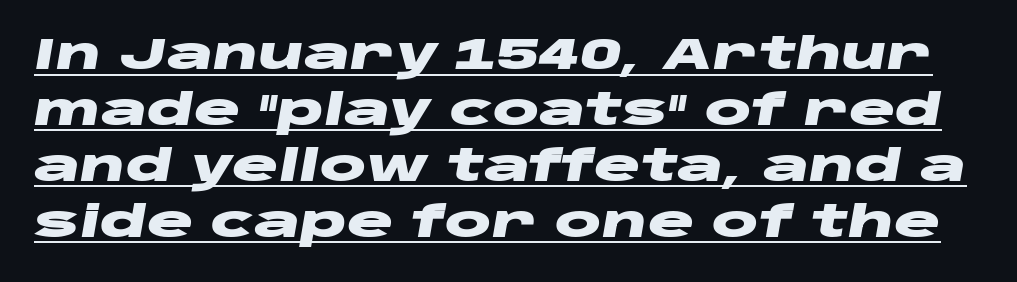
Q: Is the text bold? A: Yes.
Q: Is the text italic (slanted)? A: Yes, it leans right by about 10 degrees.
Q: Is the text underlined? A: Yes.
Q: Is the spacing between letters normal or unusually wide? A: Normal.
Q: Is the spacing between lines tight, normal or loose? A: Normal.
Q: Width (condensed, normal, or wide)? A: Wide.
Q: Stroke contrast? A: Low.
Q: x-height? A: Large.
Q: Monospaced? A: No.
